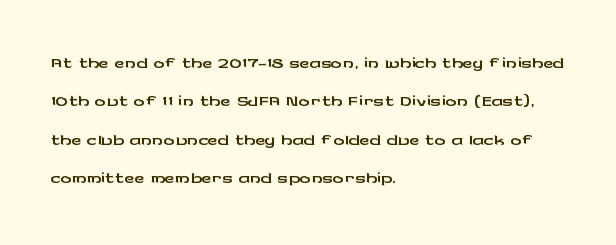
Q: Is the text italic (slanted)? A: No, it is upright.
Q: Is the typeface a serif or a sans-serif typeface? A: Sans-serif.
Q: Is the text underlined? A: No.
Q: How is the paragraph aligned? A: Left-aligned.
Q: Is the spacing between letters normal or unusually wide? A: Normal.
Q: Is the spacing between lines tight, normal or loose? A: Normal.
Q: Width (condensed, normal, or wide)? A: Wide.
Q: Stroke contrast? A: Low.
Q: x-height? A: Medium.
Q: Monospaced? A: No.
